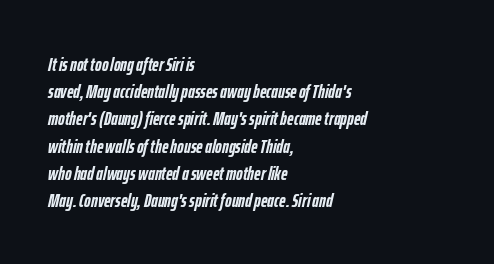
{"italic": "yes", "lean": "right", "slant_degrees": 12, "bold": "yes", "underline": "no", "align": "left", "line_spacing": "normal", "line_spacing_ratio": 1.36, "letter_spacing": "normal", "letter_spacing_em": 0.0, "glyph_px": 20}
